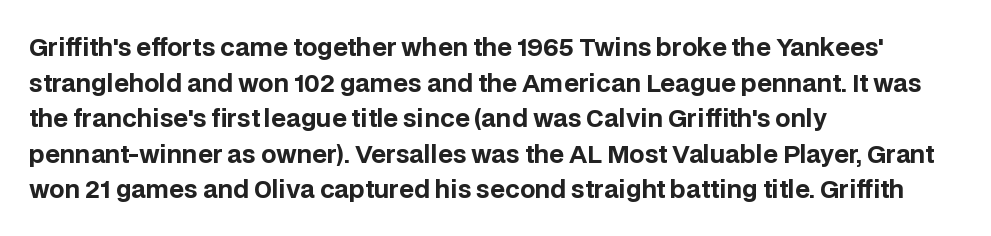
Q: Is the text bold? A: Yes.
Q: Is the text italic (slanted)? A: No, it is upright.
Q: Is the text underlined? A: No.
Q: How is the paragraph aligned? A: Left-aligned.
Q: Is the spacing between letters normal or unusually wide? A: Normal.
Q: Is the spacing between lines tight, normal or loose? A: Normal.
